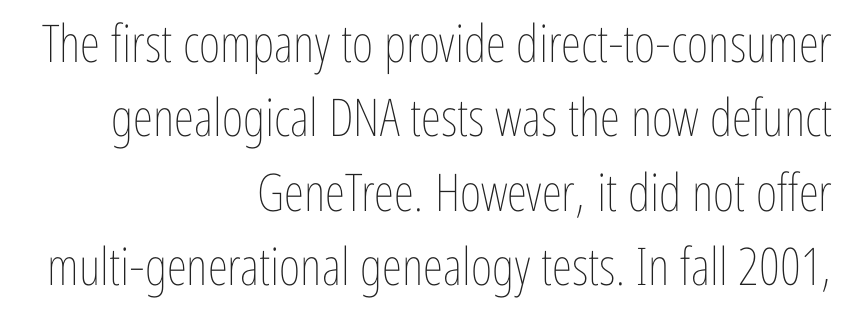
Characters follow at the spacing the type designer built in. The text block is weighted toward the right margin, trailing off unevenly leftward. No extra ink here — the face is not bold. Designer's note — italics off, roman on. Spacing verdict: proportional, widths tailored to each character. This sample keeps an unexceptional amount of space between lines.
